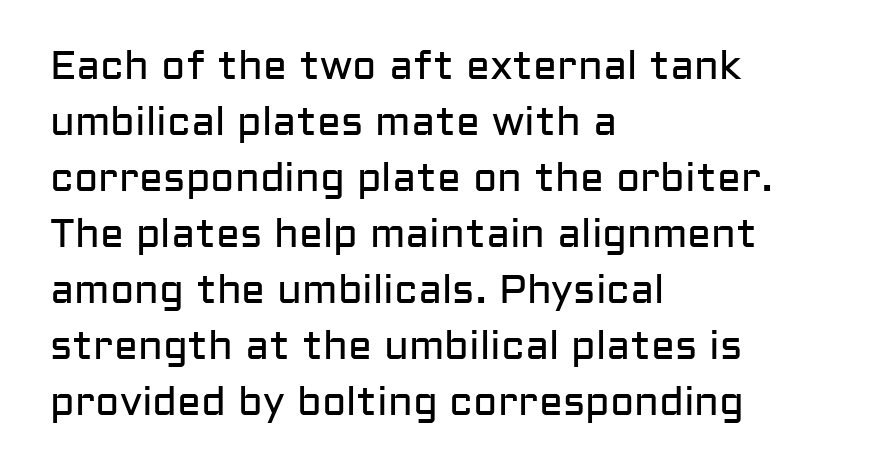
I'd call this a sans setting — the letters go barefoot. You could call the tracking neutral — neither tight nor loose. No letter is thick-stroked: the sample isn't bold. These lines were composed using upright roman letters. Caption: multi-line text, flush left, ragged right. These lines sit exactly where default settings would place them.
